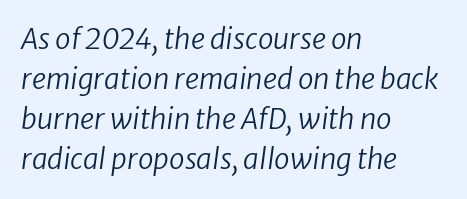
If you drew a ruler down the left edge, every line would touch it. Character widths vary here, with narrow letters taking less room than wide ones. These glyphs show unthickened strokes, regular width or finer. These lines sit exactly where default settings would place them. Observe the lean: these are italic letterforms.
